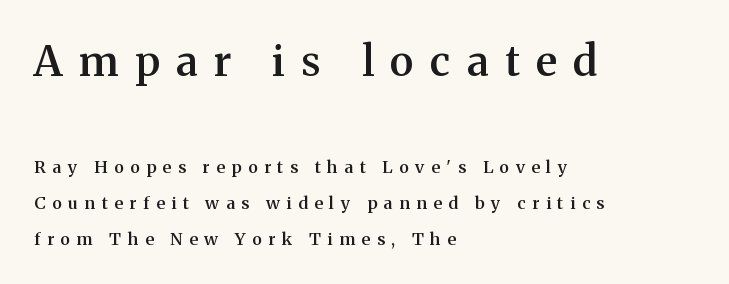
{"serif": "yes", "italic": "no", "bold": "semi", "weight": "semibold", "width": "normal", "stroke_contrast": "medium", "x_height": "medium", "monospaced": "no", "underline": "no", "align": "left", "line_spacing": "loose", "line_spacing_ratio": 2.11, "letter_spacing": "wide", "letter_spacing_em": 0.39, "larger_block": "first", "size_ratio": 2.47, "glyph_px": 42}
